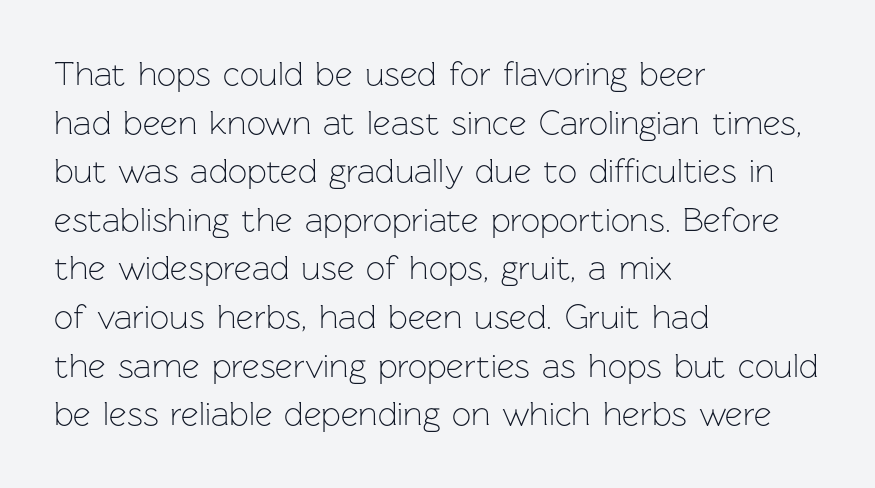
{"serif": "no", "italic": "no", "bold": "no", "weight": "light", "width": "normal", "stroke_contrast": "low", "x_height": "medium", "monospaced": "no", "underline": "no", "align": "left", "line_spacing": "normal", "line_spacing_ratio": 1.43, "letter_spacing": "normal", "letter_spacing_em": 0.0, "glyph_px": 34}
